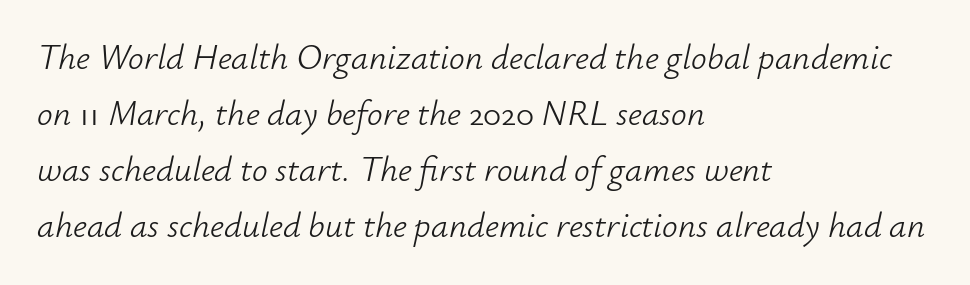
The image shows 35 px light type, italic (leaning right); set left-aligned, normal line spacing (1.6x), normal letter spacing, not underlined; low stroke contrast and a small x-height.
